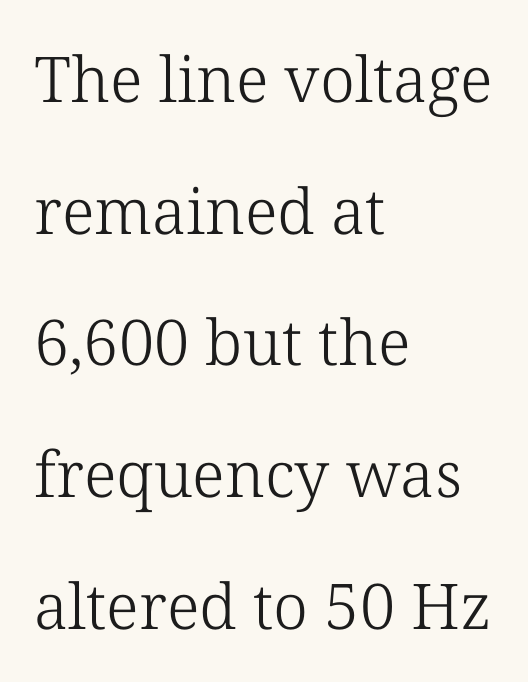
Q: Is the text bold? A: No.
Q: Is the text italic (slanted)? A: No, it is upright.
Q: Is the typeface a serif or a sans-serif typeface? A: Serif.
Q: Is the text underlined? A: No.
Q: How is the paragraph aligned? A: Left-aligned.
Q: Is the spacing between letters normal or unusually wide? A: Normal.
Q: Is the spacing between lines tight, normal or loose? A: Loose.
Q: Width (condensed, normal, or wide)? A: Normal.
Q: Stroke contrast? A: Low.
Q: x-height? A: Medium.
Q: Monospaced? A: No.
